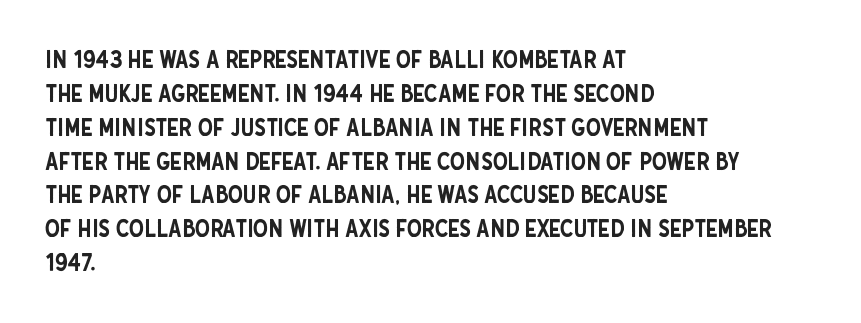
{"italic": "no", "underline": "no", "align": "left", "line_spacing": "normal", "line_spacing_ratio": 1.41, "letter_spacing": "normal", "letter_spacing_em": 0.0, "glyph_px": 24}
